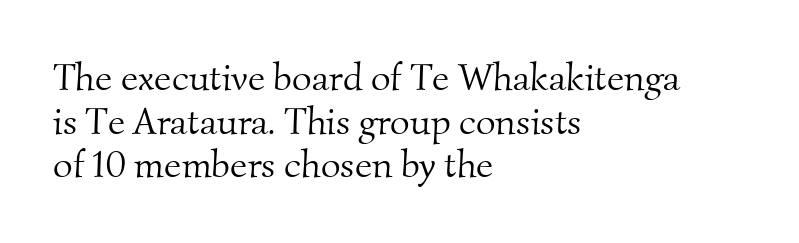
These lines are set flush left with a ragged right edge. Letters have the restrained weight of plain body copy at most. This sample has the flowing, uneven cadence of proportional lettering. Honestly, the letter spacing is just normal — you wouldn't notice it. Old-style or modern, the face here clearly has serifs.
